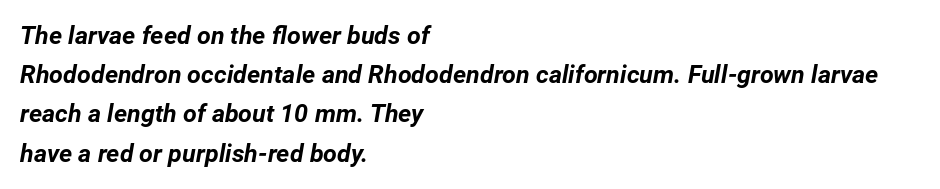
Q: Is the text bold? A: Yes.
Q: Is the text italic (slanted)? A: Yes, it leans right by about 12 degrees.
Q: Is the text underlined? A: No.
Q: How is the paragraph aligned? A: Left-aligned.
Q: Is the spacing between letters normal or unusually wide? A: Normal.
Q: Is the spacing between lines tight, normal or loose? A: Normal.
